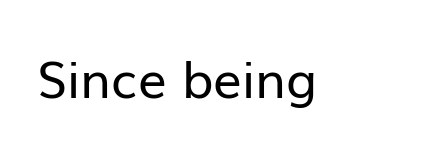
The image shows 51 px regular-weight sans-serif type, upright; set normal letter spacing, not underlined; low stroke contrast and a medium x-height.
